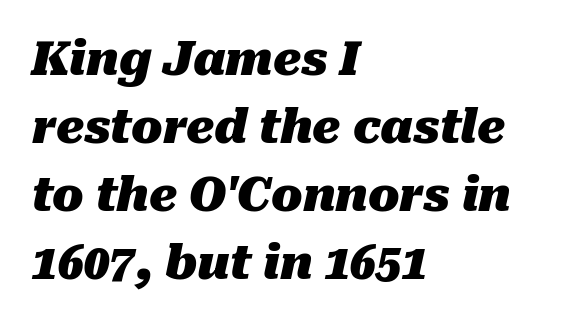
The image shows 46 px heavy type, italic (leaning right); set left-aligned, normal line spacing (1.48x), normal letter spacing, not underlined; medium stroke contrast and a medium x-height.
